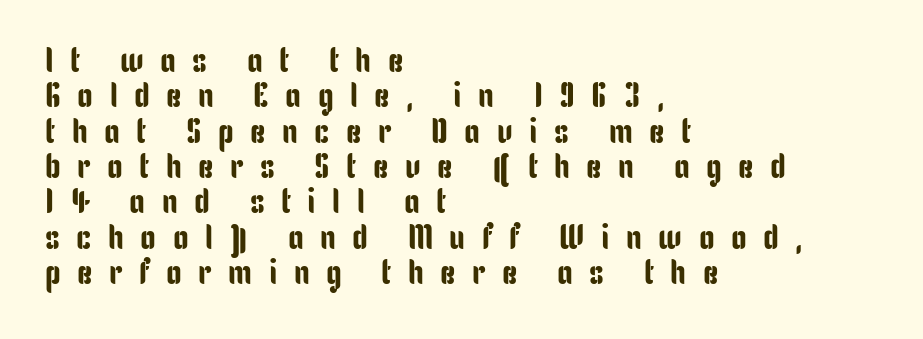
Q: Is the text italic (slanted)? A: No, it is upright.
Q: Is the typeface a serif or a sans-serif typeface? A: Sans-serif.
Q: Is the text underlined? A: No.
Q: How is the paragraph aligned? A: Left-aligned.
Q: Is the spacing between letters normal or unusually wide? A: Unusually wide.
Q: Is the spacing between lines tight, normal or loose? A: Tight.
Q: Width (condensed, normal, or wide)? A: Condensed.
Q: Stroke contrast? A: Low.
Q: x-height? A: Medium.
Q: Monospaced? A: No.
